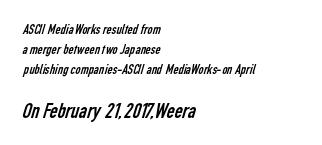
Q: Is the text bold? A: No.
Q: Is the text underlined? A: No.
Q: How is the paragraph aligned? A: Left-aligned.
Q: Is the spacing between letters normal or unusually wide? A: Normal.
Q: Is the spacing between lines tight, normal or loose? A: Normal.
Q: Which block of text is set in a larger size, the first (top) or the second (bottom)? A: The second (bottom) one.
